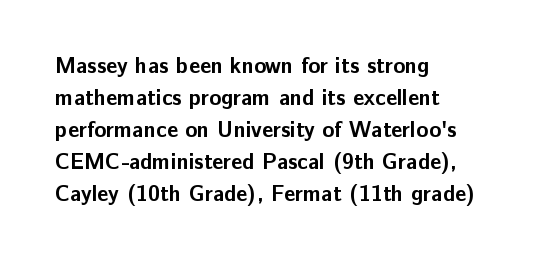
The image shows 22 px bold type, upright; set left-aligned, normal line spacing (1.45x), normal letter spacing, not underlined.
